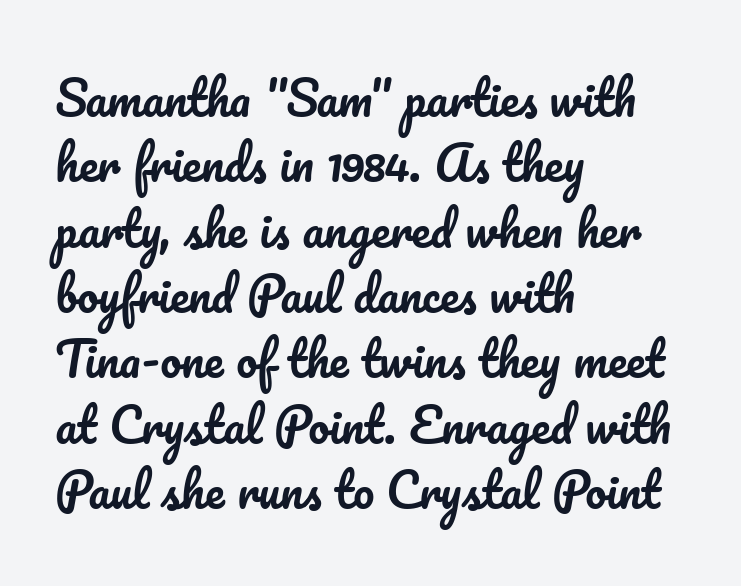
The strip under each line holds only bare page. Successive baselines arrive at the customary interval. Is this a fixed-width face? No — the glyphs have proportional, varying widths. Does extra space separate the letters? No, they use regular spacing.
